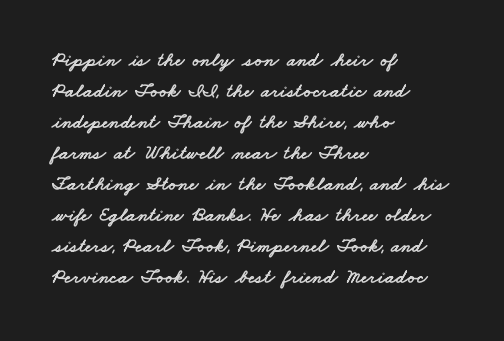
Q: Is the text underlined? A: No.
Q: How is the paragraph aligned? A: Left-aligned.
Q: Is the spacing between letters normal or unusually wide? A: Normal.
Q: Is the spacing between lines tight, normal or loose? A: Normal.
